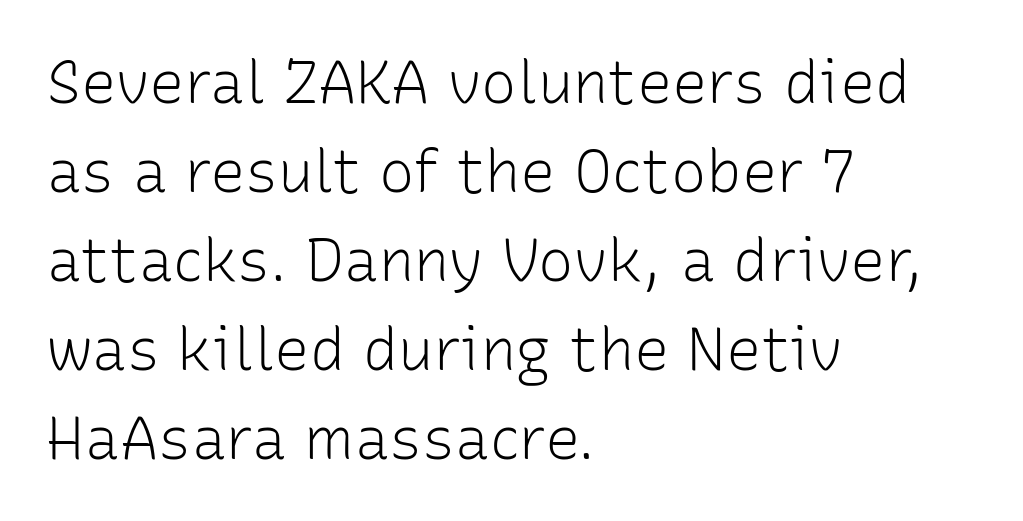
Posture: straight, roman, zero tilt. Just letters on the line, the space beneath them empty. Does extra space separate the letters? No, they use regular spacing. This sample is left-justified, so line endings fall wherever the words run out. Vertical stems look standard width or narrower in stroke.
